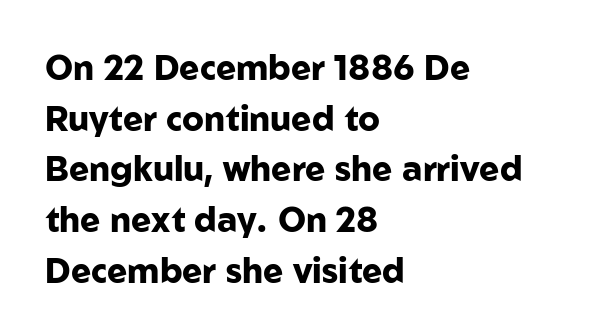
Here the designer chose a conventional face with non-uniform glyph widths. The type is set solid horizontally, with unmodified tracking. The area under the type is left untouched. Every row of glyphs begins at an identical x-position on the left. Students, observe: this is what conventionally led text looks like. Set as a true bold cut, around the 700 mark.
